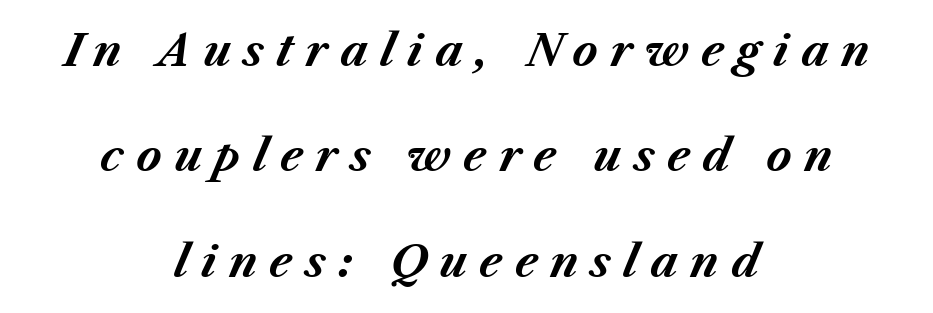
Horizontal bands of white between lines are thick stripes. You could not count columns in this text — the font is proportionally spaced. Summary of weight: heavy, a full bold. Does the copy run flush right? No — it is centered line by line.
